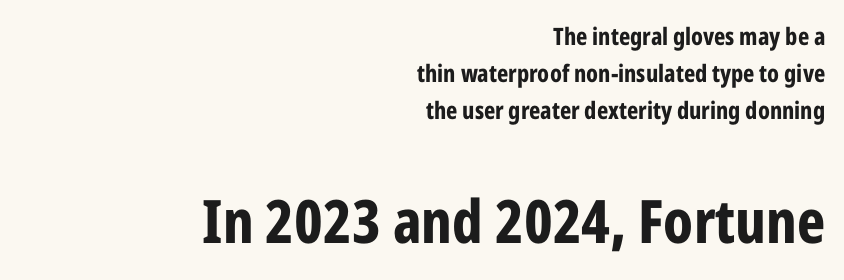
The image shows 60 px bold, condensed sans-serif type, upright; set right-aligned, normal line spacing (1.54x), normal letter spacing, not underlined; the second (bottom) block is 2.5x larger; low stroke contrast and a medium x-height.
